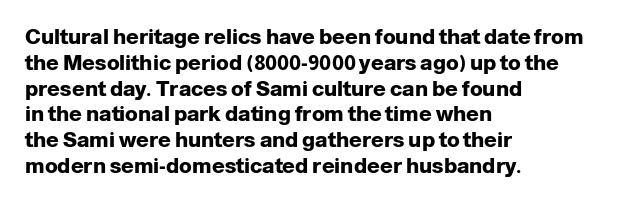
The image shows 21 px bold type, upright; set left-aligned, line spacing 1.23x, normal letter spacing, not underlined.
